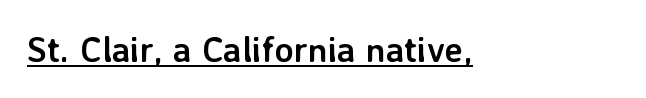
Note the varied advance widths — an 'i' is clearly narrower than an 'm'. The rendering uses a bold face; every stroke is thick and dark. The letters sit at their default tracking, neither squeezed nor spread. Nope, not italic — everything's standing straight. Looks like someone drew a line under every word here.
